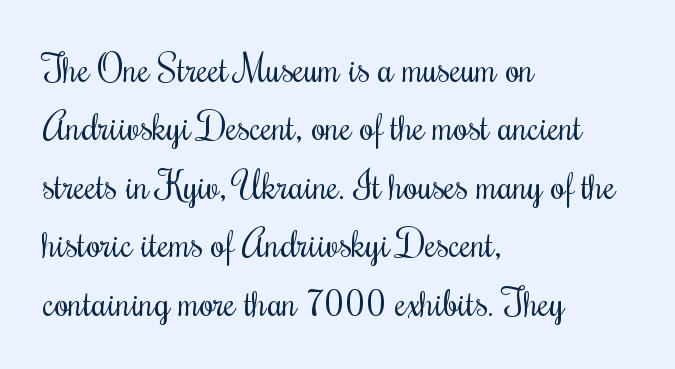
The image shows 37 px regular-weight, condensed type; set left-aligned, normal line spacing (1.58x), normal letter spacing, not underlined; medium stroke contrast and a small x-height.
